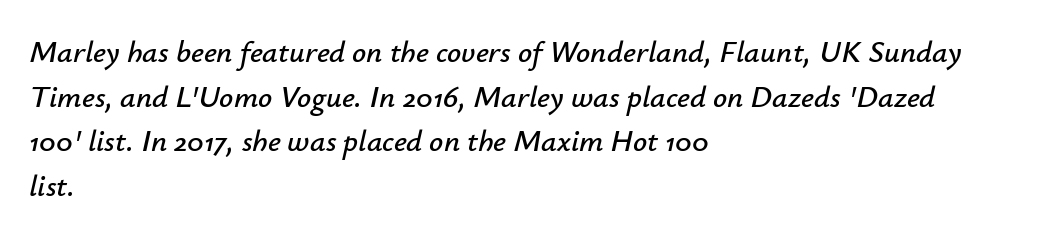
The image shows 31 px text type, italic (leaning right); set left-aligned, normal line spacing (1.44x), normal letter spacing, not underlined; low stroke contrast and a small x-height.
